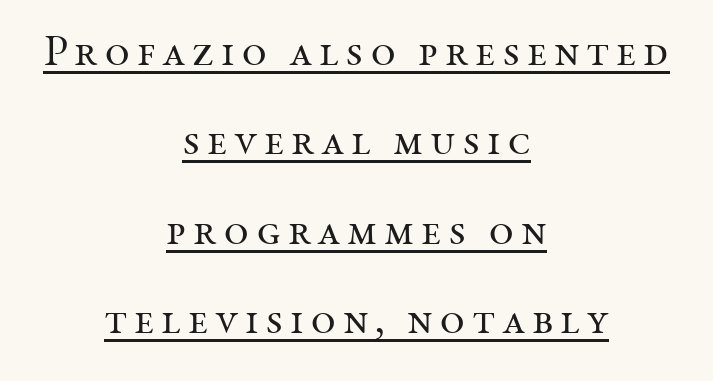
The specimen reads as upright at a glance. Vertically, the passage feels expansive, rows floating well apart. The face used here is proportionally spaced, like ordinary book or web type. The typesetter chose a symmetrical, centered arrangement here. Does the type have serifs? Yes, each stem ends in a small foot.
